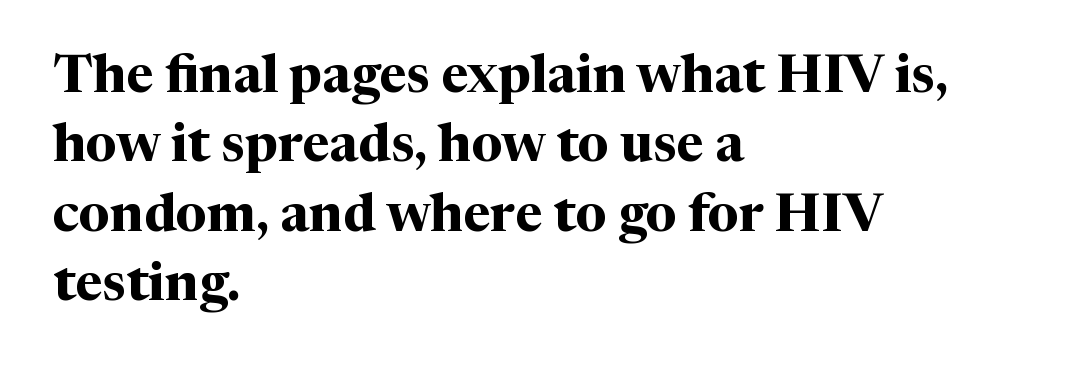
Q: Is the text bold? A: Yes.
Q: Is the text italic (slanted)? A: No, it is upright.
Q: Is the typeface a serif or a sans-serif typeface? A: Serif.
Q: Is the text underlined? A: No.
Q: How is the paragraph aligned? A: Left-aligned.
Q: Is the spacing between letters normal or unusually wide? A: Normal.
Q: Is the spacing between lines tight, normal or loose? A: Normal.
Q: Width (condensed, normal, or wide)? A: Normal.
Q: Stroke contrast? A: Medium.
Q: x-height? A: Medium.
Q: Monospaced? A: No.
